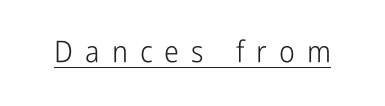
Q: Is the text bold? A: No.
Q: Is the text italic (slanted)? A: No, it is upright.
Q: Is the typeface a serif or a sans-serif typeface? A: Sans-serif.
Q: Is the text underlined? A: Yes.
Q: Is the spacing between letters normal or unusually wide? A: Unusually wide.
Q: Width (condensed, normal, or wide)? A: Condensed.
Q: Stroke contrast? A: Low.
Q: x-height? A: Medium.
Q: Monospaced? A: No.
